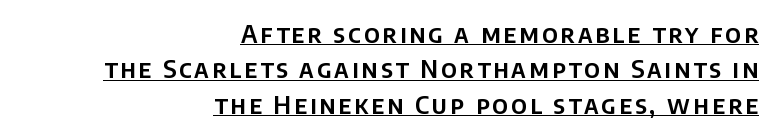
{"italic": "no", "underline": "yes", "align": "right", "line_spacing": "normal", "line_spacing_ratio": 1.42, "glyph_px": 25}
